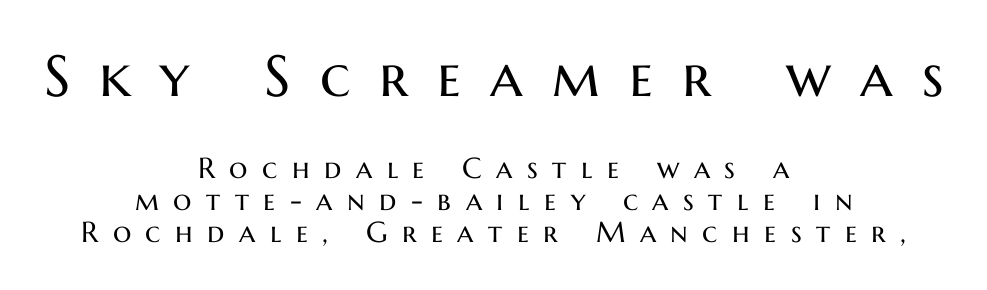
Notice how the stems are strictly vertical — no italics here. Just letters on the line, the space beneath them empty. You could not count columns in this text — the font is proportionally spaced. The horizontal fit of the characters is loose and conspicuously gappy. Which of the two is more prominent by size? The first, at the top.
